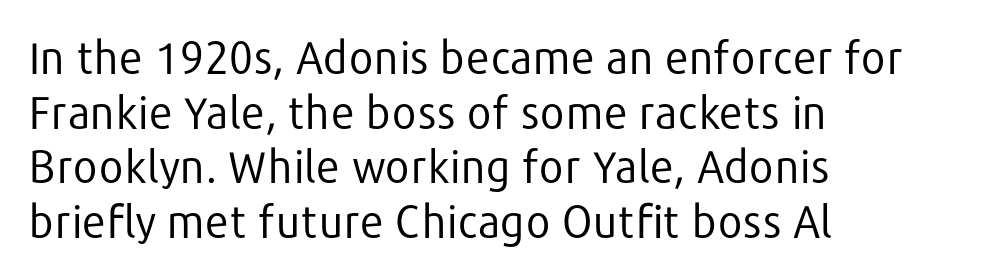
The letters stand upright; this is a roman face. Regarding serifs, this sample does without them. Descenders hang freely into open space. Leftover space on each line is placed entirely after the last word.
